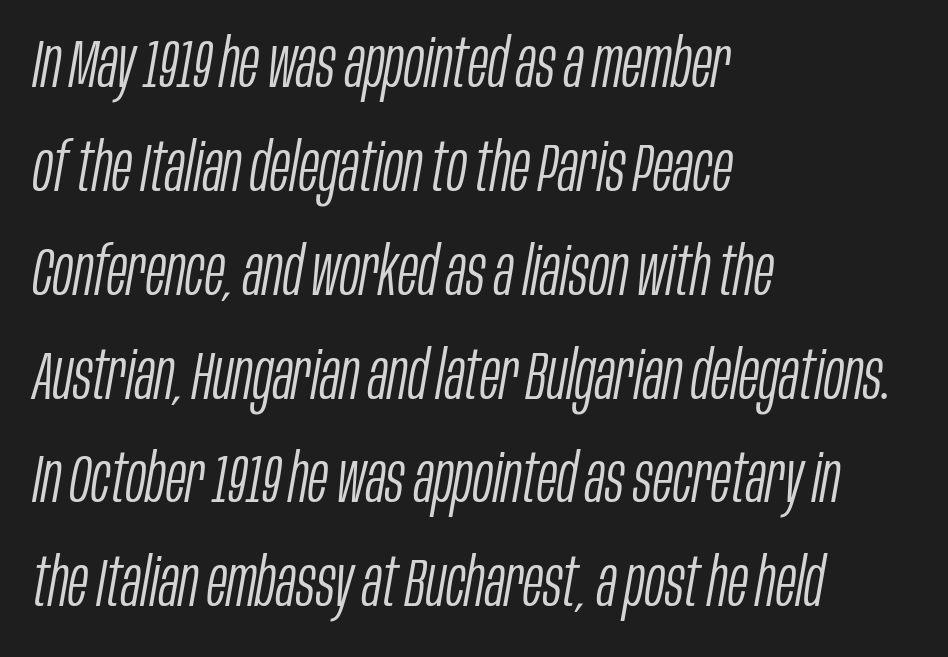
The image shows 67 px light, condensed type, italic (leaning right); set left-aligned, normal line spacing (1.55x), normal letter spacing, not underlined; low stroke contrast and a large x-height.
